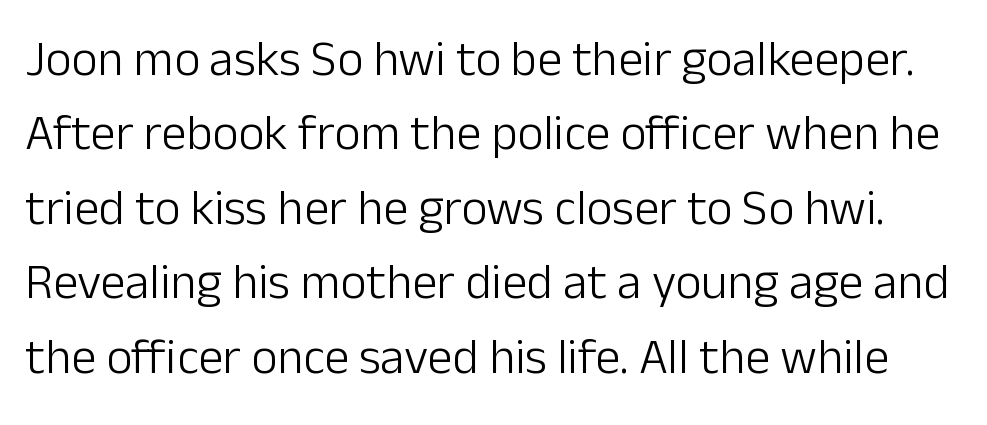
Unlike a traditional serif, this face leaves its strokes unadorned. The font's upright variant was chosen for this text. Descender tails drop into unmarked territory. On a weight scale, this lands at 450 or below.
